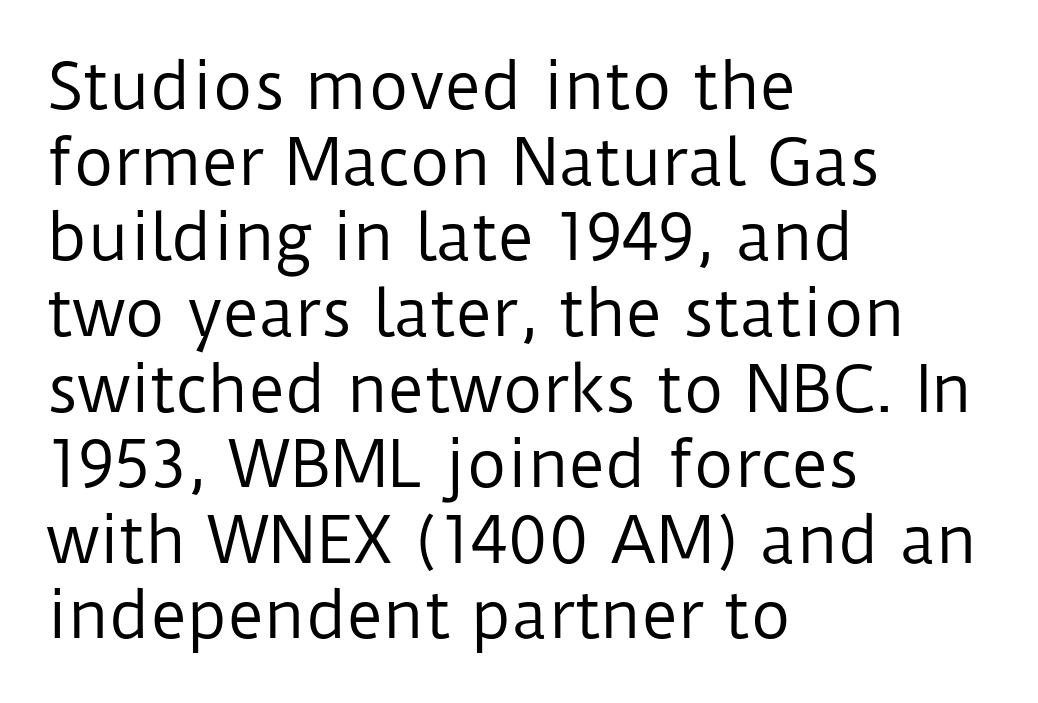
The baseline area is clear. Inter-character spacing is left at the font's built-in metrics. Stroke mass is kept to a normal reading level or below. Notice how the stems are strictly vertical — no italics here.
